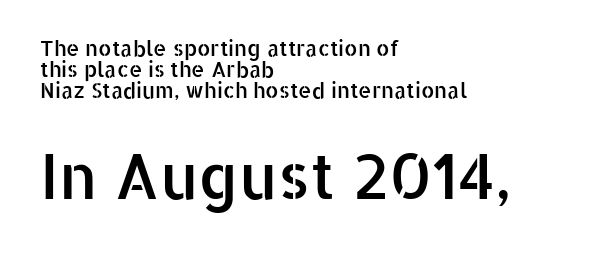
Q: Is the text italic (slanted)? A: No, it is upright.
Q: Is the typeface a serif or a sans-serif typeface? A: Sans-serif.
Q: Is the text underlined? A: No.
Q: How is the paragraph aligned? A: Left-aligned.
Q: Is the spacing between letters normal or unusually wide? A: Normal.
Q: Is the spacing between lines tight, normal or loose? A: Tight.
Q: Which block of text is set in a larger size, the first (top) or the second (bottom)? A: The second (bottom) one.
Q: Width (condensed, normal, or wide)? A: Normal.
Q: Stroke contrast? A: Low.
Q: x-height? A: Medium.
Q: Monospaced? A: No.
